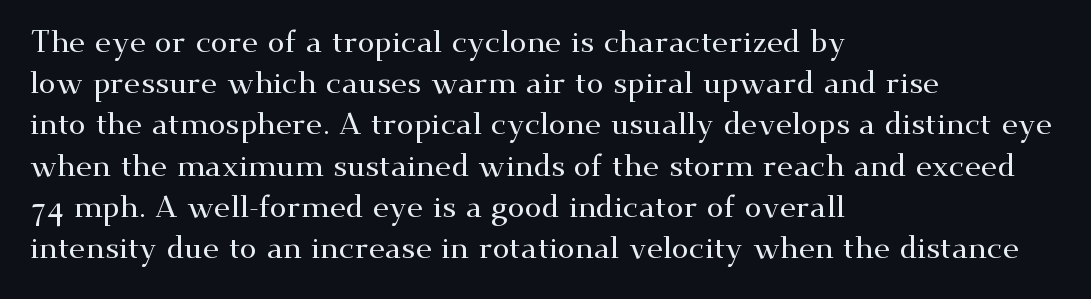
The image shows 31 px wide serif type, upright; set left-aligned, normal line spacing (1.33x), normal letter spacing, not underlined; medium stroke contrast and a small x-height.
